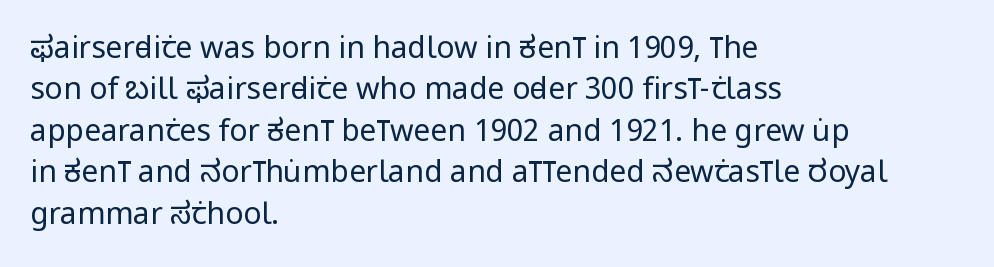
The image shows 30 px regular-weight, condensed sans-serif type, upright; set left-aligned, normal line spacing (1.38x), normal letter spacing, not underlined; low stroke contrast and a large x-height.
